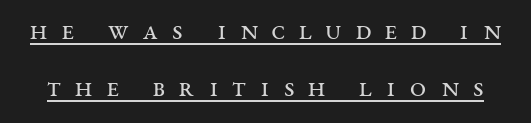
Q: Is the text bold? A: No.
Q: Is the text italic (slanted)? A: No, it is upright.
Q: Is the typeface a serif or a sans-serif typeface? A: Serif.
Q: Is the text underlined? A: Yes.
Q: Is the spacing between letters normal or unusually wide? A: Unusually wide.
Q: Is the spacing between lines tight, normal or loose? A: Loose.
Q: Width (condensed, normal, or wide)? A: Wide.
Q: Stroke contrast? A: Medium.
Q: x-height? A: Large.
Q: Monospaced? A: No.
